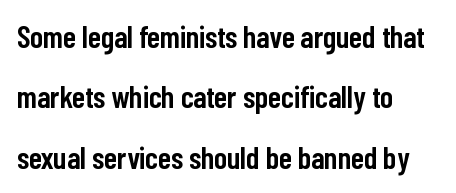
Q: Is the text bold? A: Semi-bold.
Q: Is the text italic (slanted)? A: No, it is upright.
Q: Is the typeface a serif or a sans-serif typeface? A: Sans-serif.
Q: Is the text underlined? A: No.
Q: How is the paragraph aligned? A: Left-aligned.
Q: Is the spacing between letters normal or unusually wide? A: Normal.
Q: Is the spacing between lines tight, normal or loose? A: Loose.
Q: Width (condensed, normal, or wide)? A: Condensed.
Q: Stroke contrast? A: Low.
Q: x-height? A: Medium.
Q: Monospaced? A: No.
